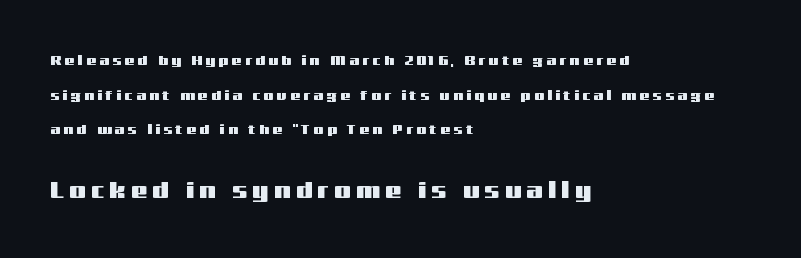
The image shows 23 px text type, upright; set left-aligned, loose line spacing (2.48x), unusually wide letter spacing (+0.24 em), not underlined; the second (bottom) block is 1.64x larger.
